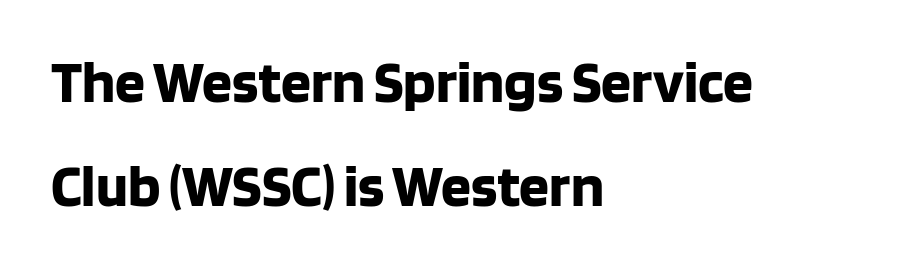
Typographic density is high because the face is bold. The lettering holds an erect, upright posture throughout. Words appear dense and cohesive because spacing is normal. A sans-serif font was chosen for this passage.
